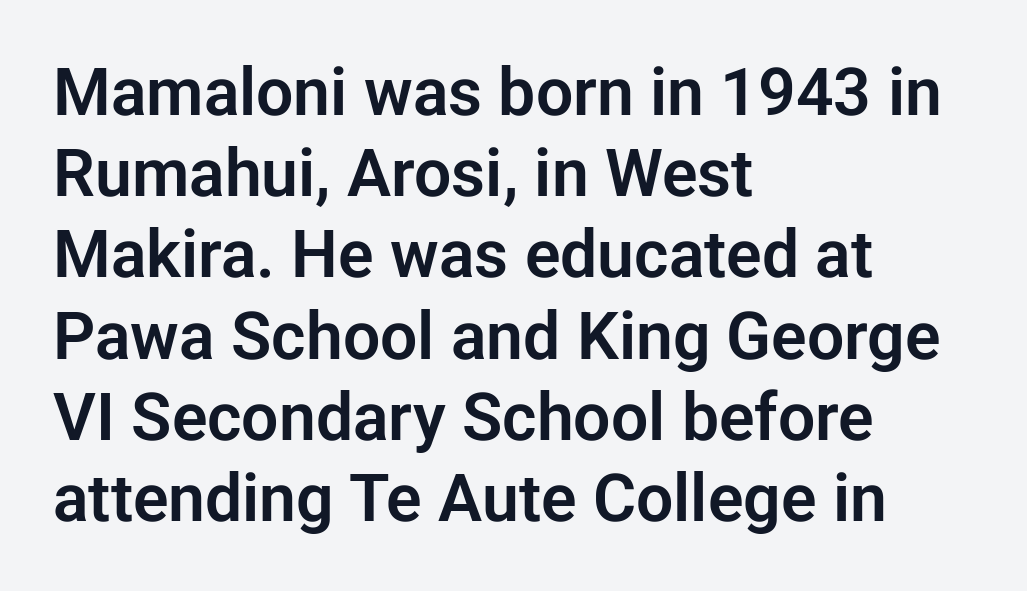
Q: Is the text italic (slanted)? A: No, it is upright.
Q: Is the typeface a serif or a sans-serif typeface? A: Sans-serif.
Q: Is the text underlined? A: No.
Q: How is the paragraph aligned? A: Left-aligned.
Q: Is the spacing between letters normal or unusually wide? A: Normal.
Q: Width (condensed, normal, or wide)? A: Normal.
Q: Stroke contrast? A: Low.
Q: x-height? A: Medium.
Q: Monospaced? A: No.
